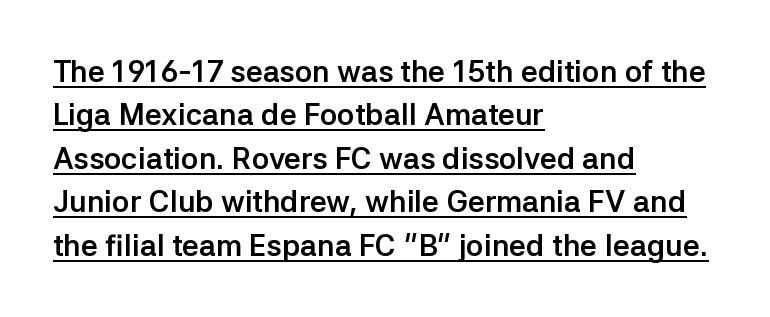
Classification — sans serif. Do the characters align in a grid? No, the font is proportional. What weight is shown? A full bold with thick strokes. What decoration does the sample have? An underline. The lines are quadded left. Words appear dense and cohesive because spacing is normal.
